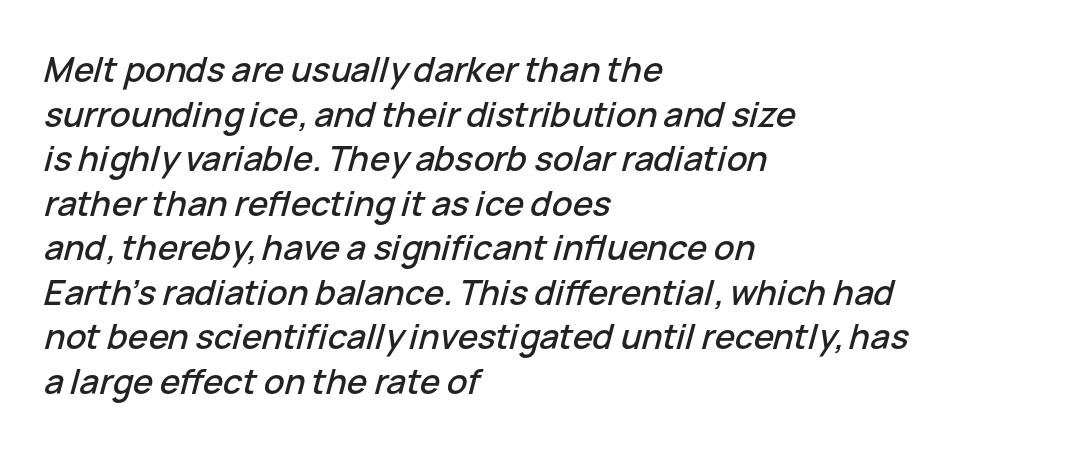
{"italic": "yes", "lean": "right", "slant_degrees": 15, "width": "normal", "stroke_contrast": "low", "x_height": "medium", "monospaced": "no", "underline": "no", "align": "left", "line_spacing": "normal", "line_spacing_ratio": 1.31, "letter_spacing": "normal", "letter_spacing_em": 0.0, "glyph_px": 34}
